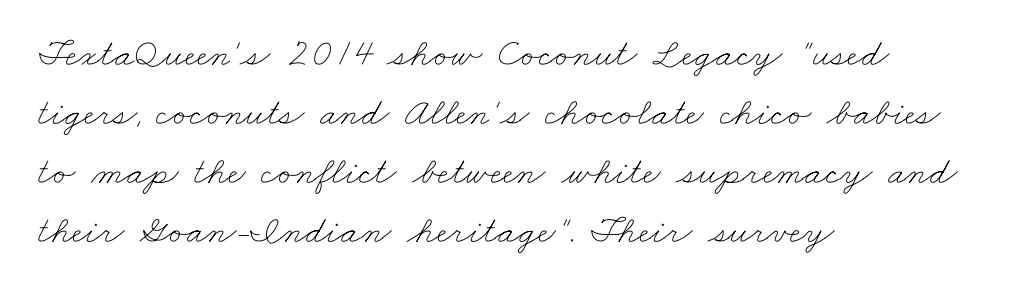
Q: Is the text bold? A: No.
Q: Is the text underlined? A: No.
Q: How is the paragraph aligned? A: Left-aligned.
Q: Is the spacing between letters normal or unusually wide? A: Normal.
Q: Is the spacing between lines tight, normal or loose? A: Normal.
Q: Width (condensed, normal, or wide)? A: Wide.
Q: Stroke contrast? A: Low.
Q: x-height? A: Small.
Q: Monospaced? A: No.
